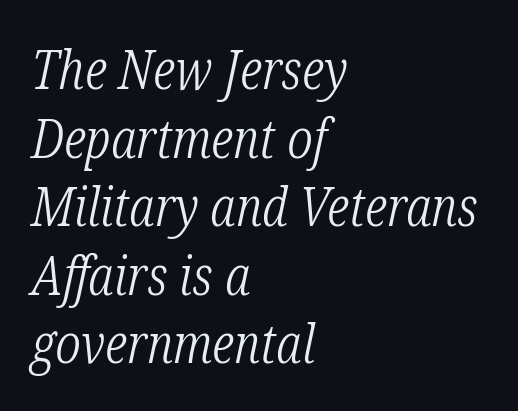
Q: Is the text bold? A: No.
Q: Is the text italic (slanted)? A: Yes, it leans right by about 12 degrees.
Q: Is the typeface a serif or a sans-serif typeface? A: Serif.
Q: Is the text underlined? A: No.
Q: How is the paragraph aligned? A: Left-aligned.
Q: Is the spacing between letters normal or unusually wide? A: Normal.
Q: Is the spacing between lines tight, normal or loose? A: Normal.
Q: Width (condensed, normal, or wide)? A: Condensed.
Q: Stroke contrast? A: Low.
Q: x-height? A: Medium.
Q: Monospaced? A: No.
